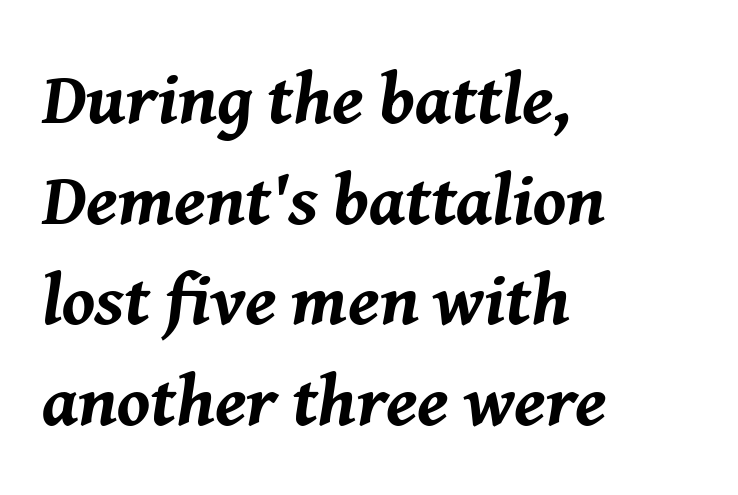
Q: Is the text bold? A: Yes.
Q: Is the text italic (slanted)? A: Yes, it leans right by about 8 degrees.
Q: Is the text underlined? A: No.
Q: How is the paragraph aligned? A: Left-aligned.
Q: Is the spacing between letters normal or unusually wide? A: Normal.
Q: Is the spacing between lines tight, normal or loose? A: Normal.
Q: Width (condensed, normal, or wide)? A: Normal.
Q: Stroke contrast? A: Medium.
Q: x-height? A: Medium.
Q: Monospaced? A: No.
